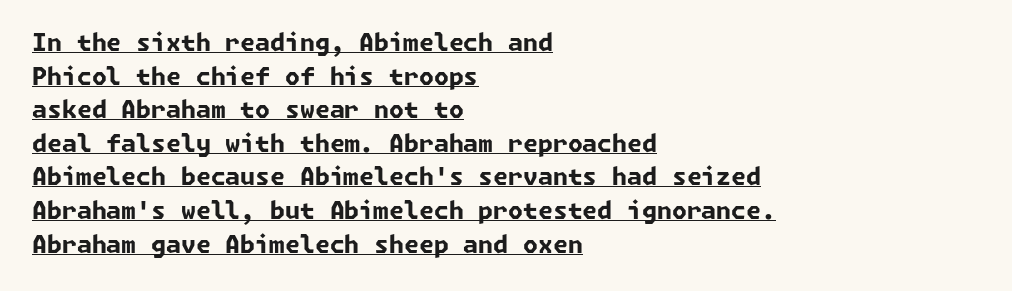
Q: Is the text bold? A: Yes.
Q: Is the text underlined? A: Yes.
Q: How is the paragraph aligned? A: Left-aligned.
Q: Is the spacing between letters normal or unusually wide? A: Normal.
Q: Is the spacing between lines tight, normal or loose? A: Normal.
